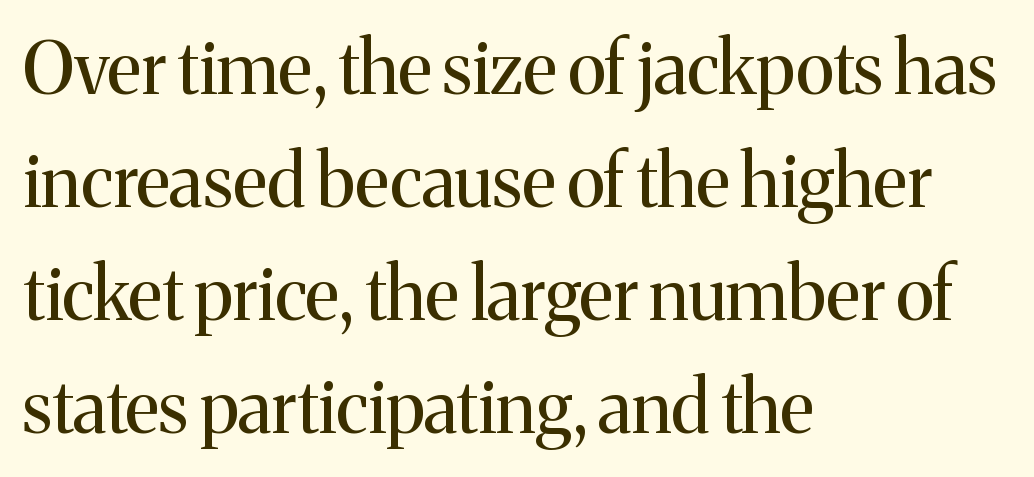
The image shows 72 px regular-weight serif type, upright; set left-aligned, normal line spacing (1.57x), normal letter spacing, not underlined; medium stroke contrast and a medium x-height.
